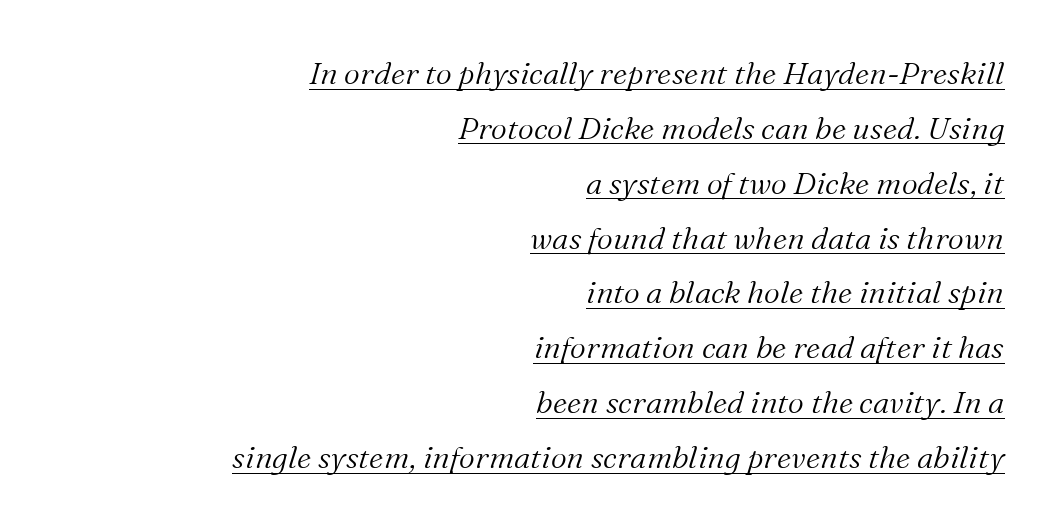
Each stroke keeps to a modest, everyday thickness or less. The rendering shows small feet on the letterforms — a serif design. Horizontal alignment here is rightward, an uncommon choice for prose. The letterforms sit shoulder to shoulder at normal distance. This is oblique type, the kind used for emphasis or titles.
